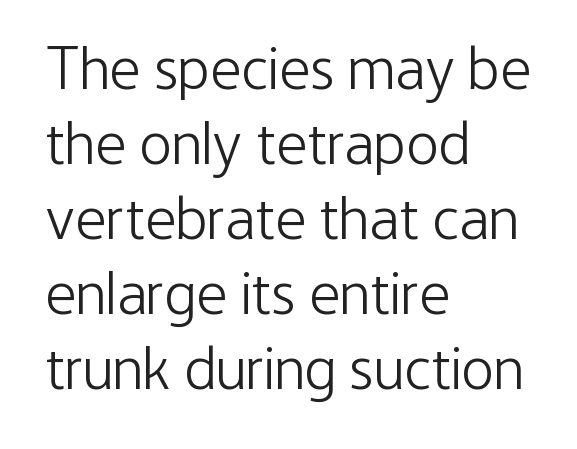
The image shows 61 px light, condensed sans-serif type, upright; set left-aligned, line spacing 1.23x, normal letter spacing, not underlined; low stroke contrast and a medium x-height.
